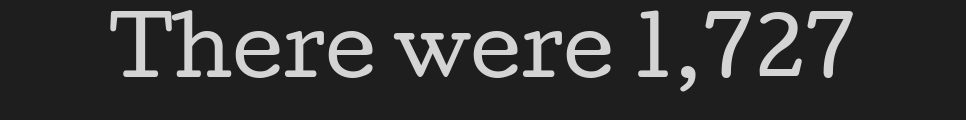
{"serif": "yes", "italic": "no", "bold": "no", "weight": "regular", "width": "wide", "stroke_contrast": "low", "x_height": "medium", "monospaced": "no", "underline": "no", "letter_spacing": "normal", "letter_spacing_em": 0.0, "glyph_px": 79}
